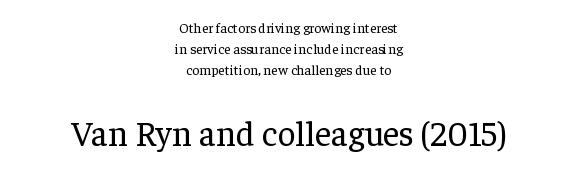
The typeface chosen for these lines features serifs. The weight would be labelled regular, book, light, or lighter still. The lines in this sample share a center point and differ in where they start and stop. The letters stand straight up with perfectly vertical stems.
